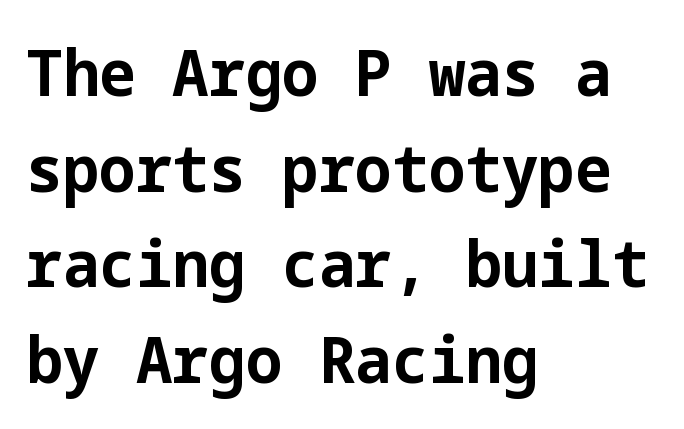
{"serif": "no", "italic": "no", "bold": "yes", "weight": "bold", "width": "normal", "stroke_contrast": "low", "x_height": "medium", "underline": "no", "align": "left", "line_spacing": "normal", "line_spacing_ratio": 1.47, "letter_spacing": "normal", "letter_spacing_em": 0.0, "glyph_px": 65}
